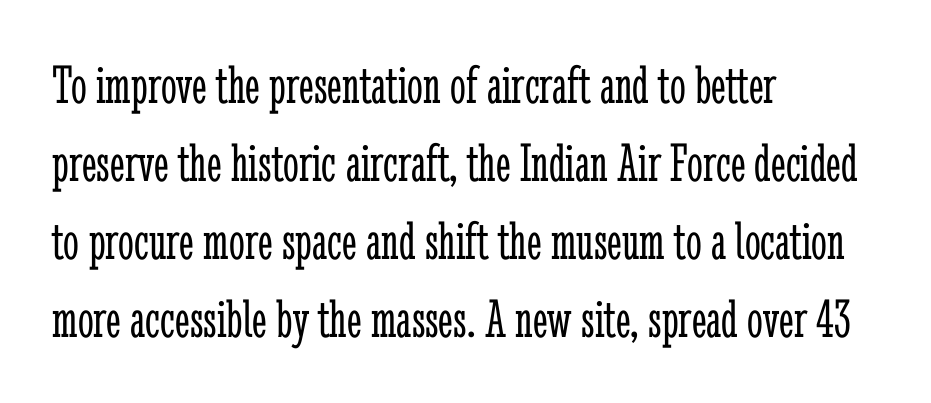
{"serif": "yes", "italic": "no", "bold": "no", "weight": "light", "width": "condensed", "stroke_contrast": "low", "x_height": "medium", "monospaced": "no", "underline": "no", "align": "left", "line_spacing": "normal", "line_spacing_ratio": 1.39, "letter_spacing": "normal", "letter_spacing_em": 0.0, "glyph_px": 56}
